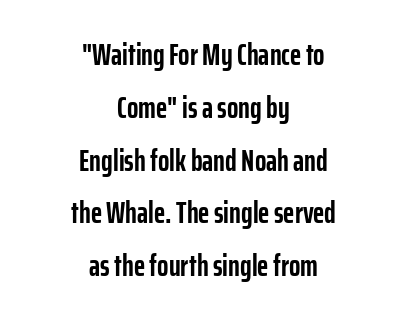
Q: Is the text bold? A: Yes.
Q: Is the text italic (slanted)? A: No, it is upright.
Q: Is the typeface a serif or a sans-serif typeface? A: Sans-serif.
Q: Is the text underlined? A: No.
Q: How is the paragraph aligned? A: Centered.
Q: Is the spacing between letters normal or unusually wide? A: Normal.
Q: Width (condensed, normal, or wide)? A: Condensed.
Q: Stroke contrast? A: Low.
Q: x-height? A: Medium.
Q: Monospaced? A: No.
